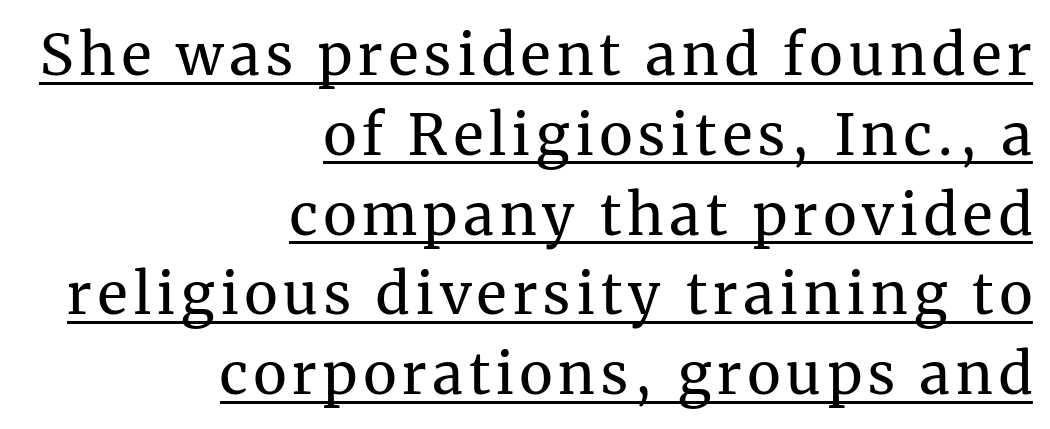
The image shows 57 px regular-weight serif type, upright; set right-aligned, normal line spacing (1.4x), underlined; medium stroke contrast and a medium x-height.
